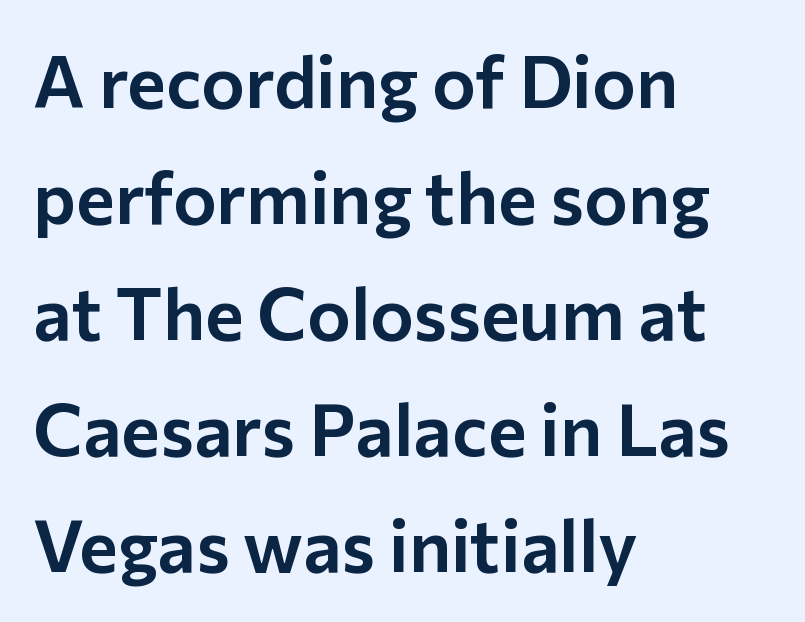
{"serif": "no", "italic": "no", "width": "normal", "stroke_contrast": "low", "x_height": "medium", "monospaced": "no", "underline": "no", "align": "left", "line_spacing": "normal", "line_spacing_ratio": 1.59, "letter_spacing": "normal", "letter_spacing_em": 0.0, "glyph_px": 73}
